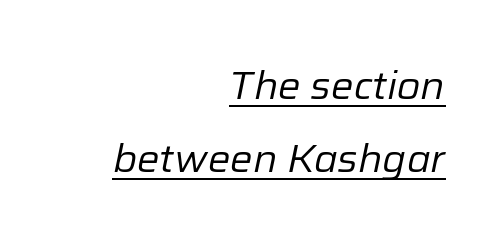
The image shows 38 px regular-weight type, italic (leaning right); set right-aligned, loose line spacing (1.91x), normal letter spacing, underlined; low stroke contrast and a medium x-height.
